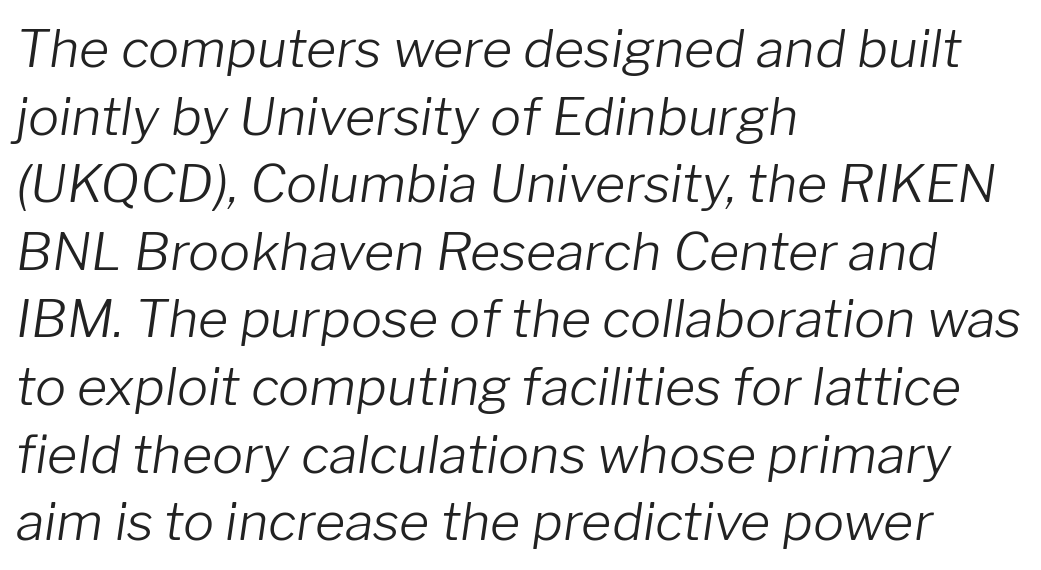
{"italic": "yes", "lean": "right", "slant_degrees": 8, "bold": "no", "weight": "light", "width": "normal", "stroke_contrast": "low", "x_height": "medium", "monospaced": "no", "underline": "no", "align": "left", "line_spacing": "normal", "line_spacing_ratio": 1.3, "letter_spacing": "normal", "letter_spacing_em": 0.0, "glyph_px": 52}
